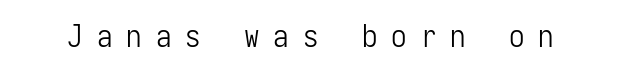
Q: Is the text bold? A: No.
Q: Is the text italic (slanted)? A: No, it is upright.
Q: Is the typeface a serif or a sans-serif typeface? A: Sans-serif.
Q: Is the text underlined? A: No.
Q: Is the spacing between letters normal or unusually wide? A: Unusually wide.
Q: Width (condensed, normal, or wide)? A: Condensed.
Q: Stroke contrast? A: Low.
Q: x-height? A: Medium.
Q: Monospaced? A: Yes.
